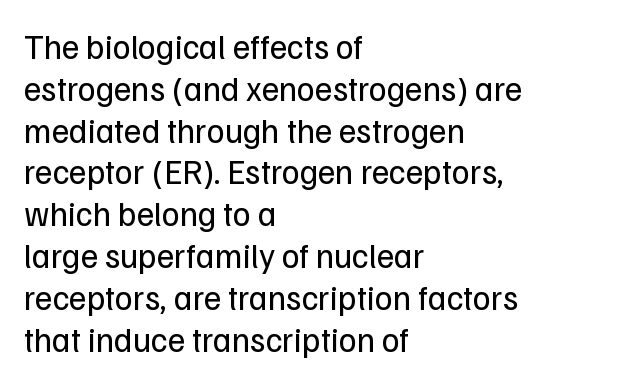
{"serif": "no", "italic": "no", "bold": "no", "weight": "regular", "width": "normal", "stroke_contrast": "low", "x_height": "medium", "monospaced": "no", "underline": "no", "align": "left", "line_spacing_ratio": 1.23, "letter_spacing": "normal", "letter_spacing_em": 0.0, "glyph_px": 34}
